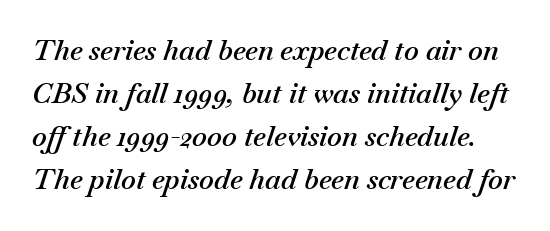
Q: Is the text bold? A: Semi-bold.
Q: Is the text italic (slanted)? A: Yes, it leans right by about 18 degrees.
Q: Is the text underlined? A: No.
Q: Is the spacing between letters normal or unusually wide? A: Normal.
Q: Is the spacing between lines tight, normal or loose? A: Normal.
Q: Width (condensed, normal, or wide)? A: Normal.
Q: Stroke contrast? A: Medium.
Q: x-height? A: Small.
Q: Monospaced? A: No.
